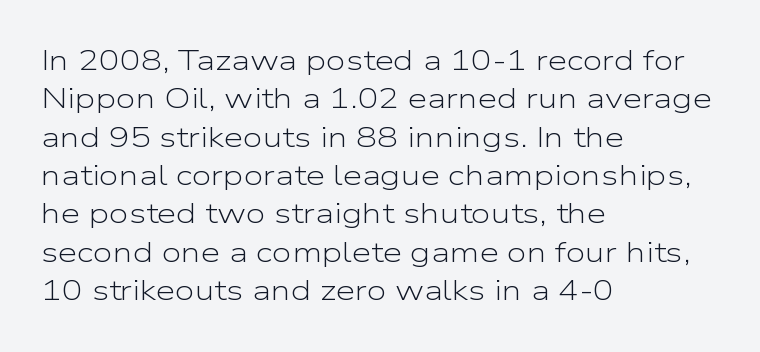
{"serif": "no", "italic": "no", "bold": "no", "weight": "light", "width": "wide", "stroke_contrast": "low", "x_height": "medium", "monospaced": "no", "underline": "no", "align": "left", "line_spacing": "normal", "line_spacing_ratio": 1.37, "letter_spacing": "normal", "letter_spacing_em": 0.0, "glyph_px": 28}
